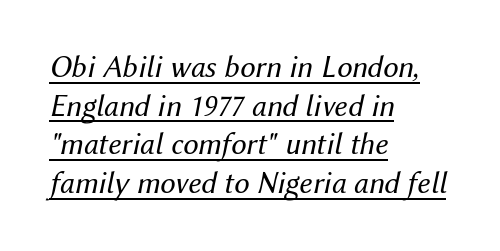
Vertical spacing — default. Unbolded letterforms with no extra heft. Caption: lettering with a line underneath. Would a proofreader flag this as italicized? Yes. The passage is arranged the way most books set body copy — flush left. Nothing unusual about the tracking: characters are spaced as the font intends.
